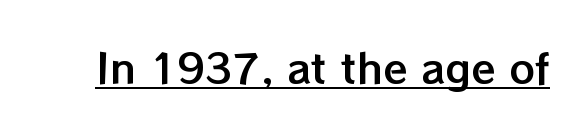
The letters advance in unequal steps, a hallmark of proportional type. Like a heading marked for emphasis, these lines bear an underscore. You could call the tracking neutral — neither tight nor loose. Does the lettering tilt? It doesn't — this is upright.
